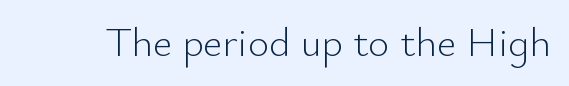
Every character sits straight up, as roman type does. Spacing verdict: proportional, widths tailored to each character. Standard letterfit; no display-style spreading of the glyphs. Ink coverage per letter is moderate at most. The words here are not underlined. No feet cap the strokes, marking this as sans-serif type.
